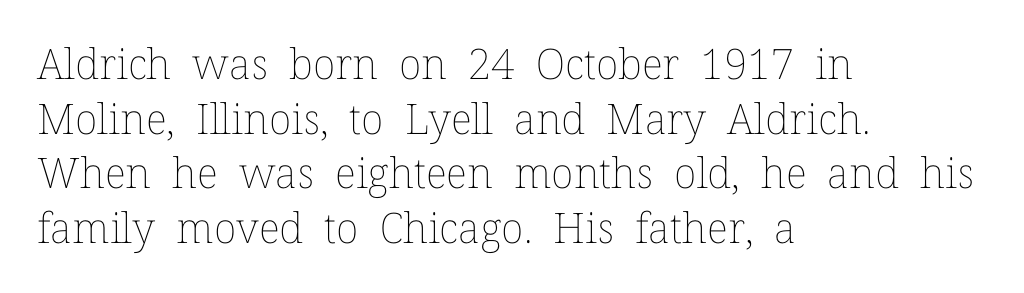
Compared with a centered layout, this one pins lines to the left instead. Only glyphs here, with clear space below each row. How would I describe the line gaps? Plain and ordinary. Is this a fixed-width face? No — the glyphs have proportional, varying widths.
